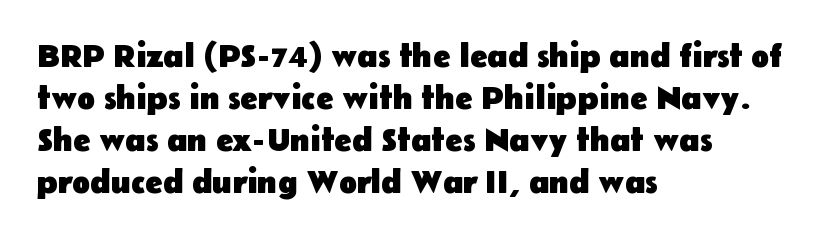
Q: Is the text bold? A: Yes.
Q: Is the text italic (slanted)? A: No, it is upright.
Q: Is the typeface a serif or a sans-serif typeface? A: Sans-serif.
Q: Is the text underlined? A: No.
Q: How is the paragraph aligned? A: Left-aligned.
Q: Is the spacing between letters normal or unusually wide? A: Normal.
Q: Is the spacing between lines tight, normal or loose? A: Normal.
Q: Width (condensed, normal, or wide)? A: Normal.
Q: Stroke contrast? A: Low.
Q: x-height? A: Medium.
Q: Monospaced? A: No.
